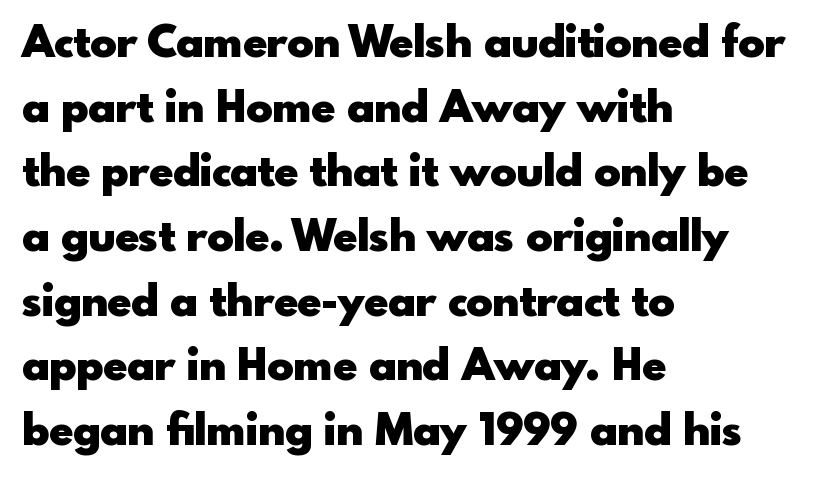
Q: Is the text bold? A: Yes.
Q: Is the text italic (slanted)? A: No, it is upright.
Q: Is the typeface a serif or a sans-serif typeface? A: Sans-serif.
Q: Is the text underlined? A: No.
Q: How is the paragraph aligned? A: Left-aligned.
Q: Is the spacing between letters normal or unusually wide? A: Normal.
Q: Is the spacing between lines tight, normal or loose? A: Normal.
Q: Width (condensed, normal, or wide)? A: Normal.
Q: x-height? A: Small.
Q: Monospaced? A: No.
